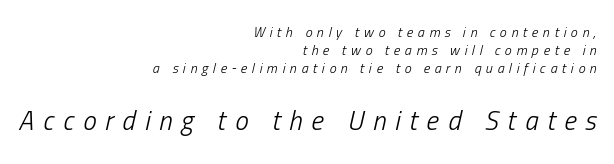
Any mark beneath the type? The region is blank. If you drew a ruler down the right edge, every line would touch it. These lines have a slow, spaced-out rhythm from letter to letter. Every character sits at an angle, as italics do.
